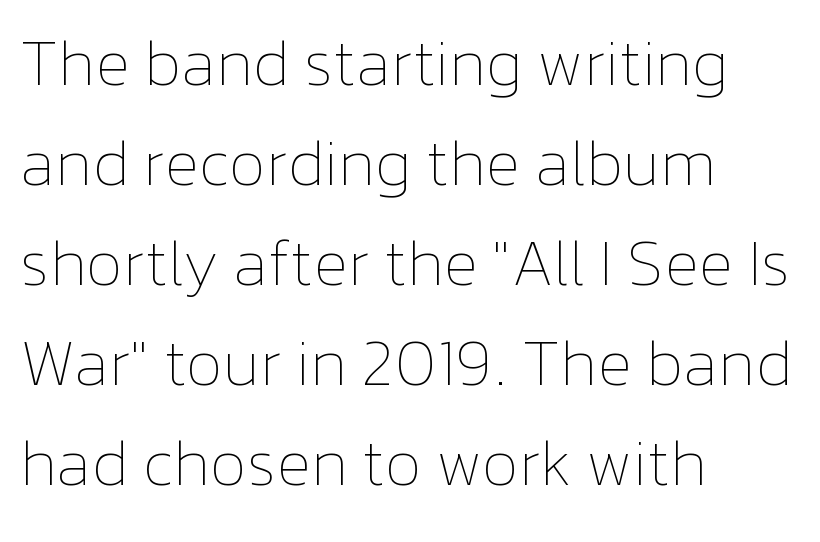
Letters rest on an invisible, unmarked baseline. Designer's note — italics off, roman on. The lines in this sample share a left origin and differ only in where they stop. No extra tracking has been applied to these lines. The passage shown stacks its lines at a standard gap. The letters look calm and open, with moderate or lighter stems.
